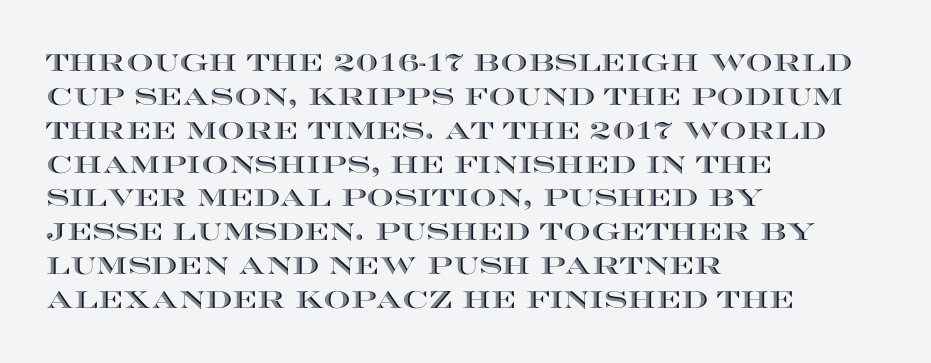
Q: Is the text italic (slanted)? A: No, it is upright.
Q: Is the text underlined? A: No.
Q: How is the paragraph aligned? A: Left-aligned.
Q: Is the spacing between letters normal or unusually wide? A: Normal.
Q: Is the spacing between lines tight, normal or loose? A: Normal.
